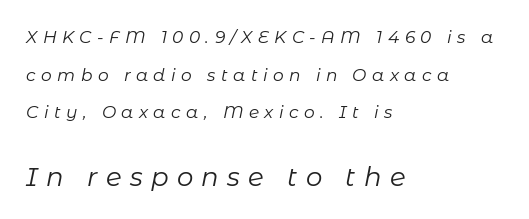
The image shows 26 px text type, italic (leaning right); set left-aligned, loose line spacing (2.21x), unusually wide letter spacing (+0.32 em), not underlined; the second (bottom) block is 1.53x larger.
